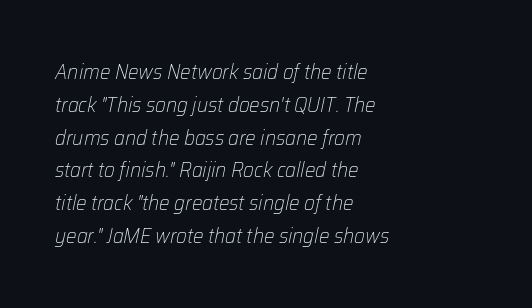
Q: Is the text bold? A: No.
Q: Is the text italic (slanted)? A: Yes, it leans right by about 12 degrees.
Q: Is the text underlined? A: No.
Q: How is the paragraph aligned? A: Left-aligned.
Q: Is the spacing between letters normal or unusually wide? A: Normal.
Q: Is the spacing between lines tight, normal or loose? A: Normal.
